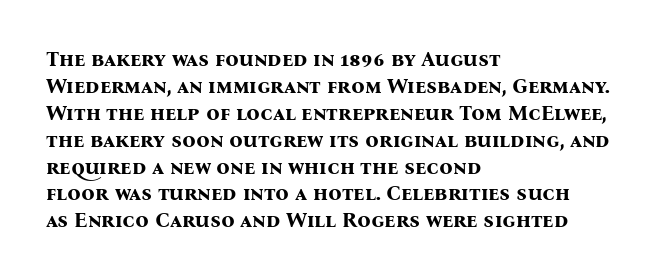
{"italic": "no", "bold": "yes", "underline": "no", "align": "left", "line_spacing": "normal", "line_spacing_ratio": 1.28, "letter_spacing": "normal", "letter_spacing_em": 0.0, "glyph_px": 21}
